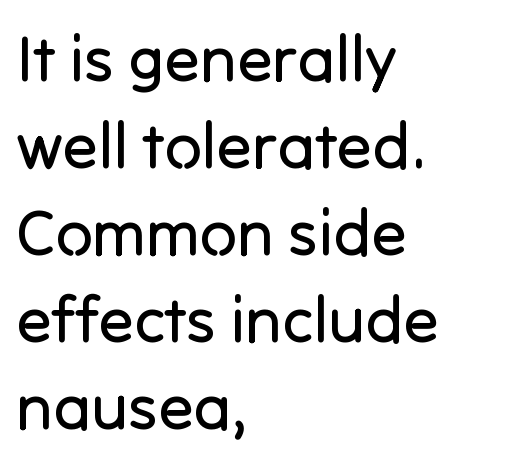
{"serif": "no", "italic": "no", "bold": "no", "weight": "regular", "width": "normal", "stroke_contrast": "low", "x_height": "medium", "monospaced": "no", "underline": "no", "align": "left", "line_spacing": "normal", "line_spacing_ratio": 1.34, "letter_spacing": "normal", "letter_spacing_em": 0.0, "glyph_px": 65}
